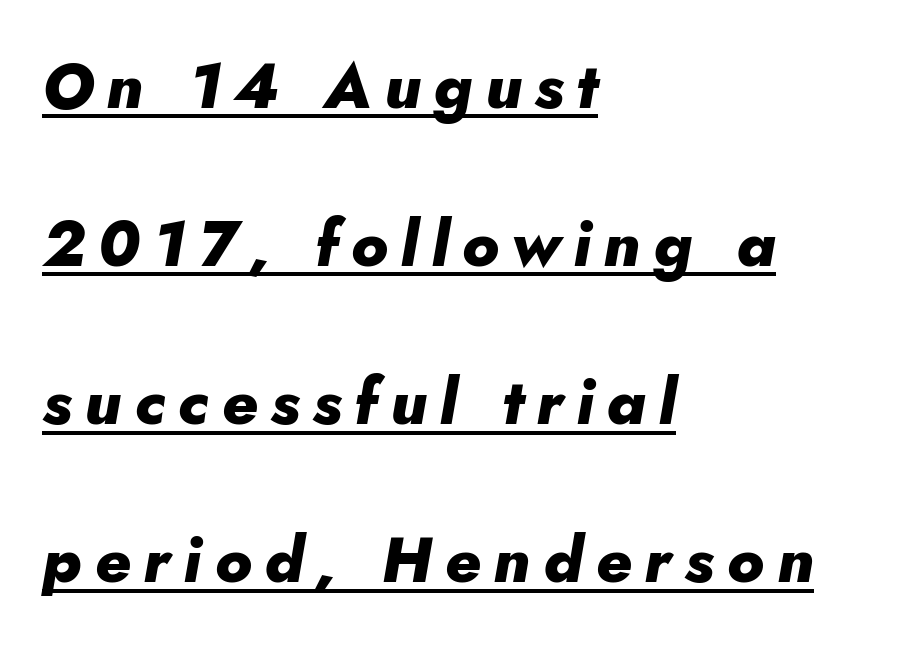
In terms of weight, the rendering is a true, heavy bold. Is this a fixed-width face? No — the glyphs have proportional, varying widths. Style check: oblique. Line starts are locked; line ends wander.
